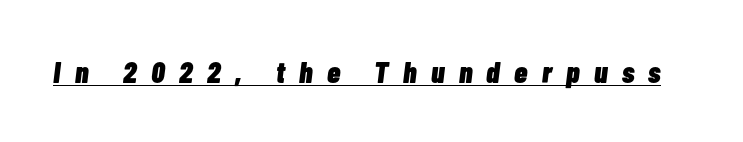
This sample has the flowing, uneven cadence of proportional lettering. Posture: slanted. Compared with typical body copy, the letter spacing here is much looser. Compared with undecorated copy, this sample adds a rule below the words. Look at the stroke-to-counter ratio: heavy, a bold.
